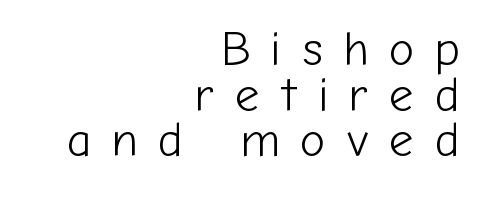
{"serif": "no", "italic": "no", "bold": "no", "weight": "light", "width": "normal", "stroke_contrast": "low", "x_height": "medium", "monospaced": "no", "underline": "no", "align": "right", "line_spacing": "tight", "line_spacing_ratio": 0.95, "letter_spacing": "wide", "letter_spacing_em": 0.43, "glyph_px": 48}
